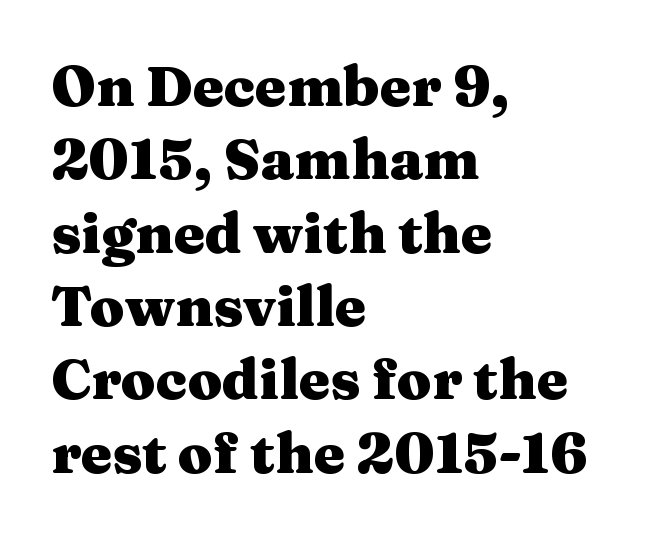
{"serif": "yes", "italic": "no", "bold": "yes", "weight": "heavy", "width": "wide", "stroke_contrast": "medium", "x_height": "medium", "monospaced": "no", "underline": "no", "align": "left", "line_spacing": "normal", "line_spacing_ratio": 1.31, "letter_spacing": "normal", "letter_spacing_em": 0.0, "glyph_px": 56}
